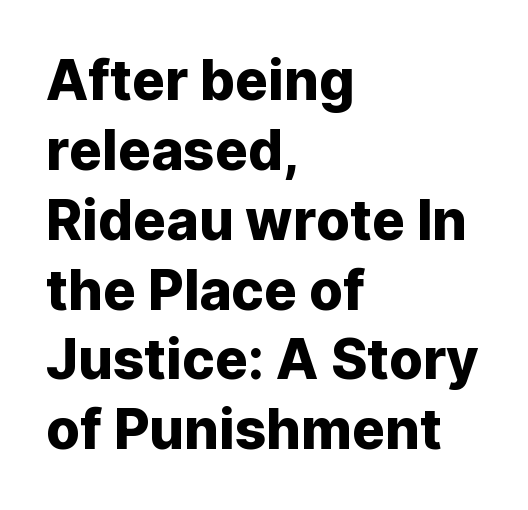
{"serif": "no", "italic": "no", "width": "normal", "stroke_contrast": "low", "x_height": "medium", "monospaced": "no", "underline": "no", "align": "left", "line_spacing": "normal", "line_spacing_ratio": 1.27, "letter_spacing": "normal", "letter_spacing_em": 0.0, "glyph_px": 55}
